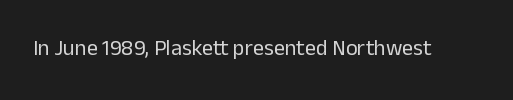
{"italic": "no", "bold": "no", "underline": "no", "letter_spacing": "normal", "letter_spacing_em": 0.0, "glyph_px": 22}
